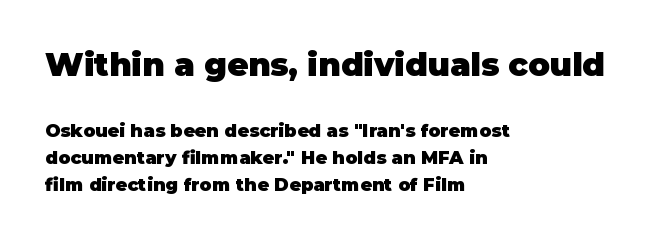
Characters remain perfectly vertical along every line. Alignment: flush left. Each row of text sits above clean, open space. Does the bottom block carry the larger type? No, the top block does.
